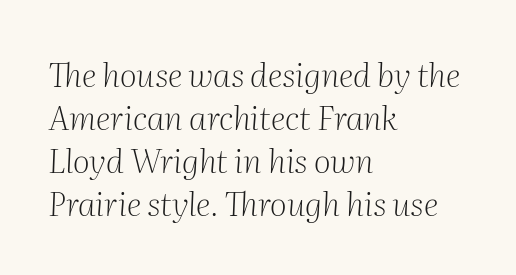
{"serif": "yes", "italic": "yes", "lean": "right", "slant_degrees": 2, "bold": "no", "weight": "light", "width": "normal", "stroke_contrast": "medium", "x_height": "medium", "monospaced": "no", "underline": "no", "align": "left", "line_spacing": "normal", "line_spacing_ratio": 1.3, "letter_spacing": "normal", "letter_spacing_em": 0.0, "glyph_px": 33}
